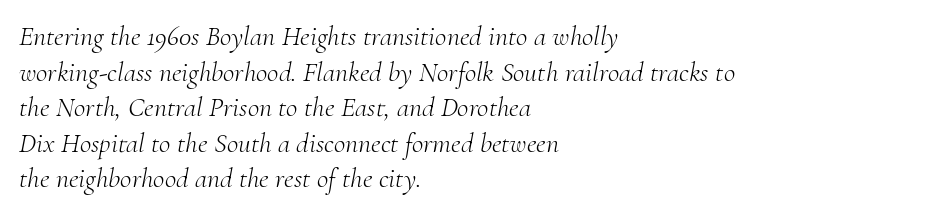
Beneath every word, the page is bare. Think standard paragraph weight, or any step lighter than that. Spacing verdict: proportional, widths tailored to each character. Between one letter and the next there's only the usual sliver of space. Leading matches the norm, producing a regular column. A serif font was chosen for this passage.
